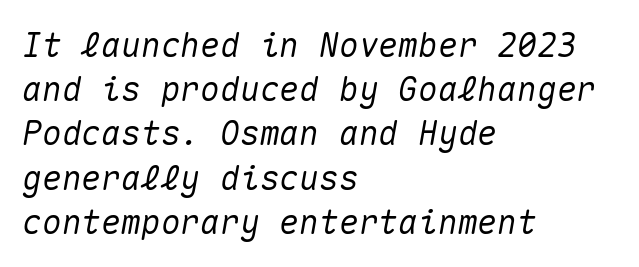
Plain, unruled lines of type. Here the designer chose a console-style face with uniform glyph widths. The rendering uses a moderate line-height, typical for paragraphs. Is the letter spacing exaggerated? No — it looks like the ordinary default. Is the type slanted? Yes — the strokes lean at a clear angle.
